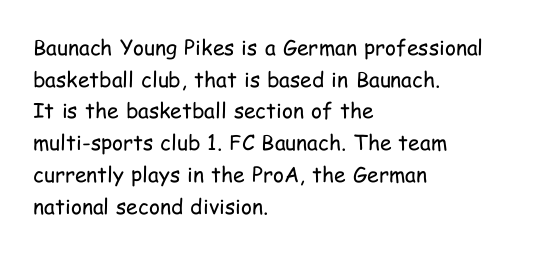
Style check: upright. Leftover space on each line is placed entirely after the last word. The rows are spaced the way most documents space them. The font is comparable to plain body text, perhaps lighter. Honestly, there is no underline to notice here at all. Nobody touched the tracking dial on this one.
